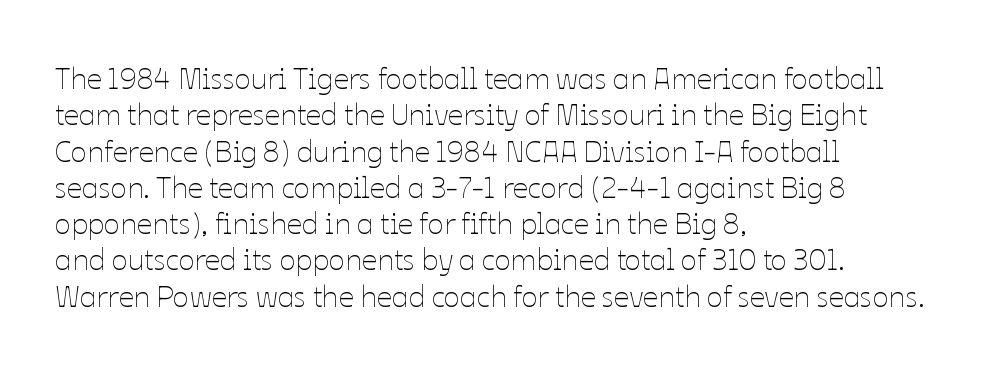
The image shows 30 px thin type, upright; set left-aligned, line spacing 1.21x, normal letter spacing, not underlined; low stroke contrast and a medium x-height.
